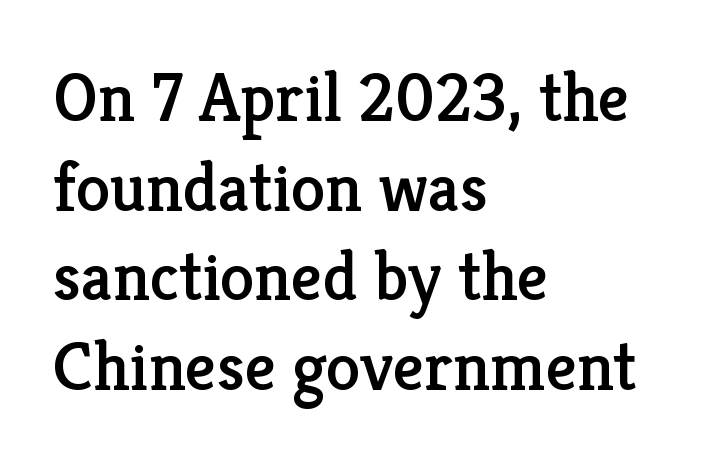
Q: Is the text italic (slanted)? A: No, it is upright.
Q: Is the typeface a serif or a sans-serif typeface? A: Serif.
Q: Is the text underlined? A: No.
Q: How is the paragraph aligned? A: Left-aligned.
Q: Is the spacing between letters normal or unusually wide? A: Normal.
Q: Is the spacing between lines tight, normal or loose? A: Normal.
Q: Width (condensed, normal, or wide)? A: Normal.
Q: Stroke contrast? A: Low.
Q: x-height? A: Medium.
Q: Monospaced? A: No.
